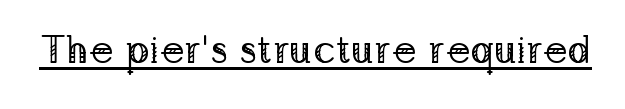
{"serif": "yes", "italic": "no", "bold": "no", "weight": "regular", "width": "normal", "stroke_contrast": "low", "x_height": "medium", "monospaced": "no", "underline": "yes", "letter_spacing": "normal", "letter_spacing_em": 0.0, "glyph_px": 39}
